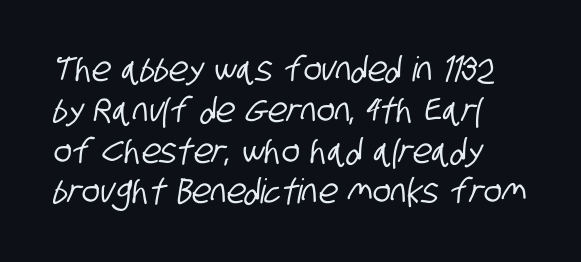
{"serif": "no", "width": "condensed", "stroke_contrast": "low", "x_height": "large", "monospaced": "no", "underline": "no", "align": "left", "line_spacing_ratio": 1.2, "letter_spacing": "normal", "letter_spacing_em": 0.0, "glyph_px": 34}
